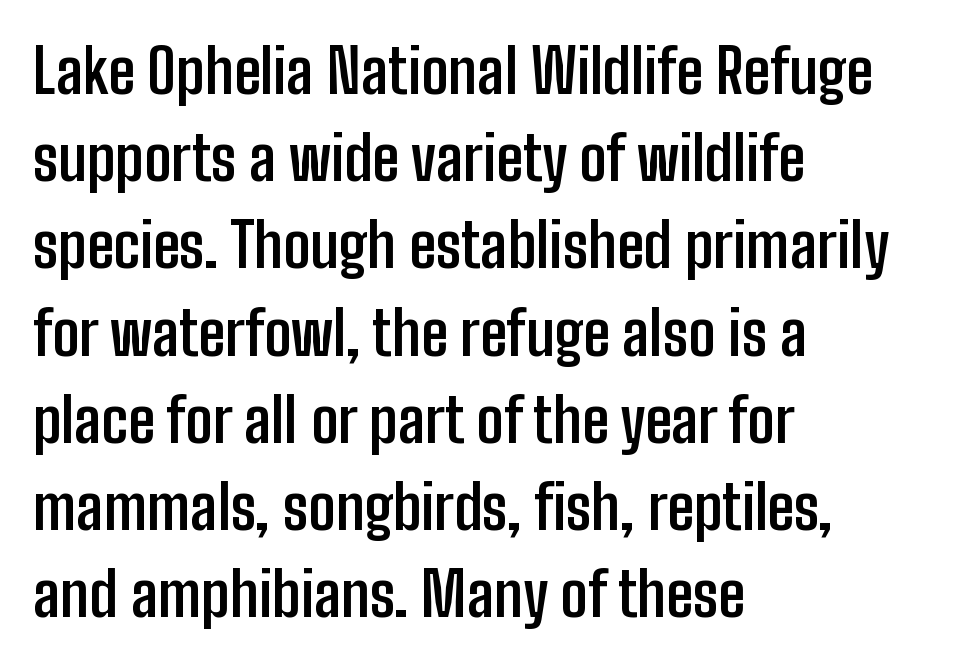
{"serif": "no", "italic": "no", "bold": "yes", "weight": "semibold", "width": "condensed", "stroke_contrast": "low", "x_height": "medium", "monospaced": "no", "underline": "no", "align": "left", "line_spacing": "normal", "line_spacing_ratio": 1.43, "letter_spacing": "normal", "letter_spacing_em": 0.0, "glyph_px": 61}
